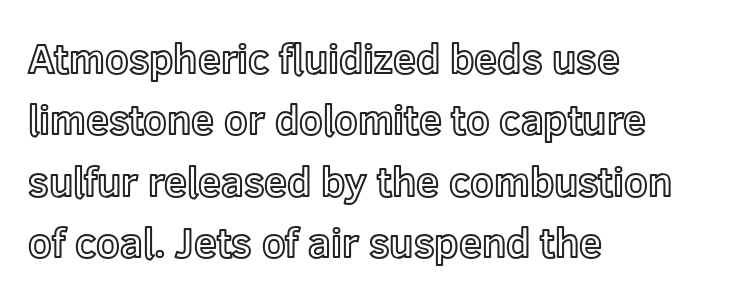
The image shows 41 px text type, upright; set left-aligned, normal line spacing (1.5x), normal letter spacing, not underlined; a medium x-height.
